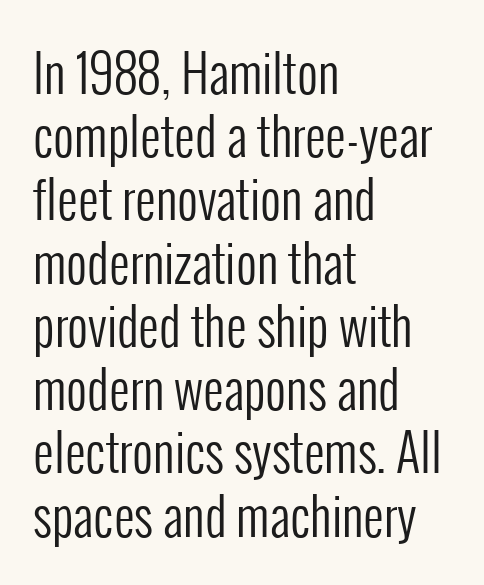
It's the straight-up-and-down kind of type. Underline: absent. Caption: multi-line text, flush left, ragged right. Type style note: lacks serifs. Looks like regular typesetting: each glyph gets only the width it needs. The font sits on the lighter half of the weight spectrum, regular included.
